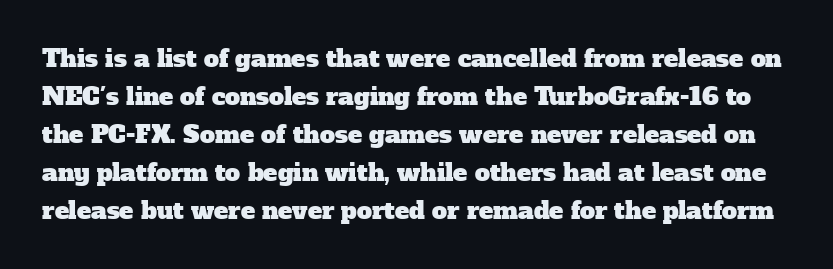
The image shows 24 px text type; set normal line spacing (1.58x), normal letter spacing, not underlined.
